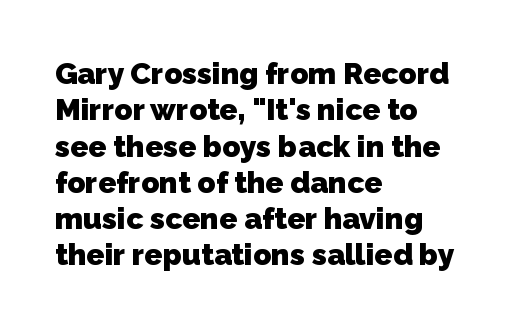
The image shows 30 px heavy sans-serif type; set left-aligned, line spacing 1.21x, normal letter spacing, not underlined; low stroke contrast and a medium x-height.
